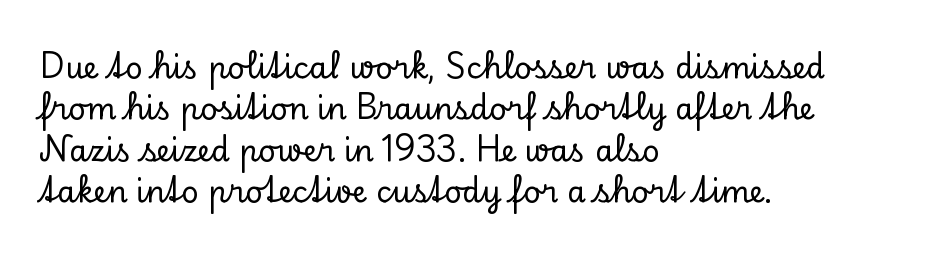
{"italic": "no", "width": "normal", "stroke_contrast": "low", "x_height": "small", "monospaced": "no", "underline": "no", "align": "left", "line_spacing": "normal", "line_spacing_ratio": 1.38, "letter_spacing": "normal", "letter_spacing_em": 0.0, "glyph_px": 30}
